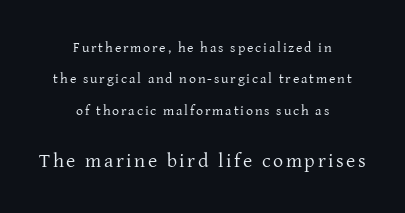
Q: Is the text bold? A: No.
Q: Is the text italic (slanted)? A: No, it is upright.
Q: Is the text underlined? A: No.
Q: How is the paragraph aligned? A: Centered.
Q: Is the spacing between lines tight, normal or loose? A: Loose.
Q: Which block of text is set in a larger size, the first (top) or the second (bottom)? A: The second (bottom) one.
